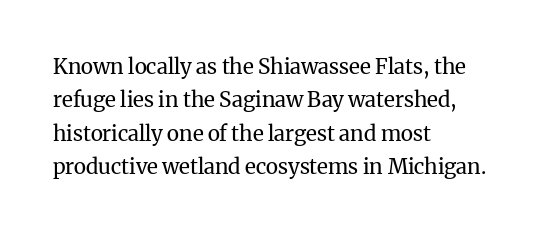
{"italic": "no", "bold": "no", "underline": "no", "align": "left", "line_spacing": "normal", "line_spacing_ratio": 1.59, "letter_spacing": "normal", "letter_spacing_em": 0.0, "glyph_px": 21}
